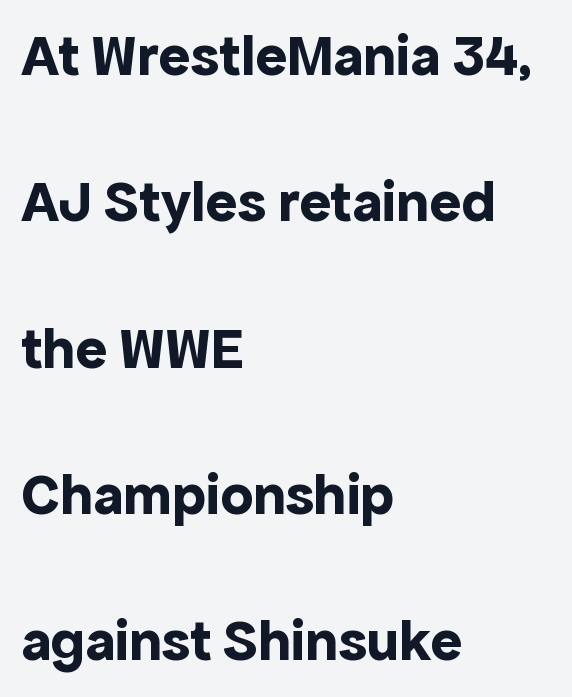
Honestly, there is no underline to notice here at all. If you measured baseline to baseline, you'd find a long distance. Notice how the passage keeps a crisp vertical edge on the left only. Posture: vertical.
